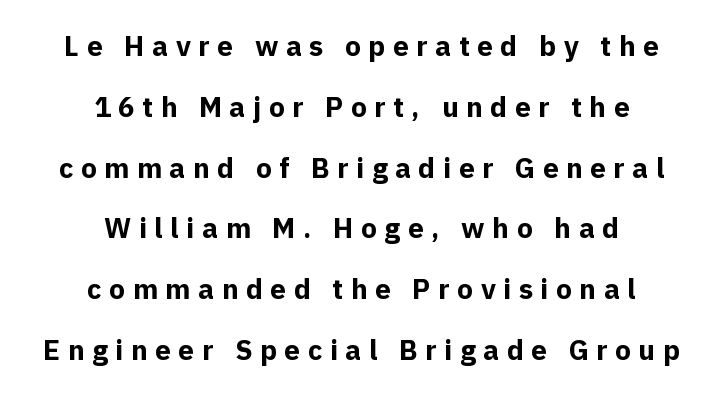
The image shows 28 px bold sans-serif type, upright; set centered, loose line spacing (2.17x), unusually wide letter spacing (+0.27 em), not underlined; a medium x-height.
